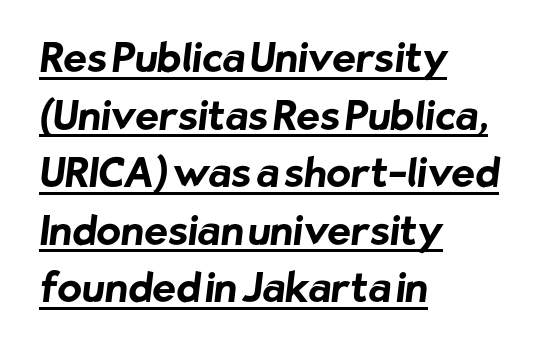
Q: Is the text bold? A: Yes.
Q: Is the typeface a serif or a sans-serif typeface? A: Sans-serif.
Q: Is the text underlined? A: Yes.
Q: How is the paragraph aligned? A: Left-aligned.
Q: Is the spacing between letters normal or unusually wide? A: Normal.
Q: Is the spacing between lines tight, normal or loose? A: Normal.
Q: Width (condensed, normal, or wide)? A: Normal.
Q: Stroke contrast? A: Low.
Q: x-height? A: Medium.
Q: Monospaced? A: No.
